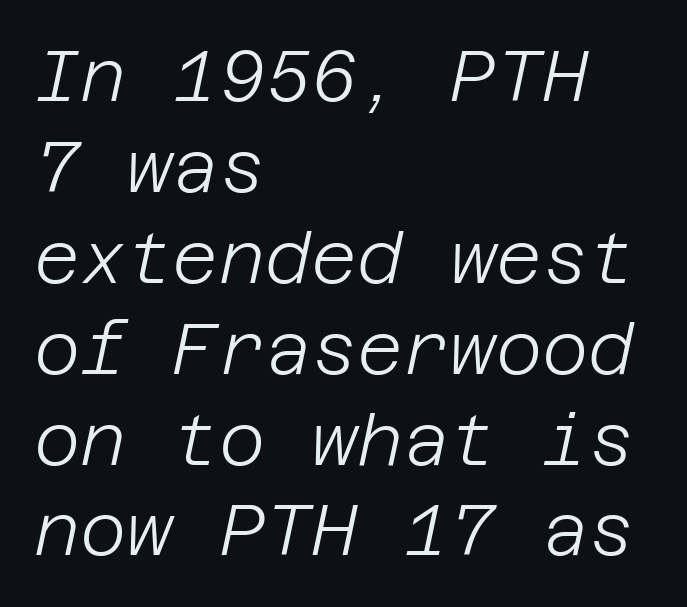
Q: Is the text bold? A: No.
Q: Is the text italic (slanted)? A: Yes, it leans right by about 12 degrees.
Q: Is the text underlined? A: No.
Q: How is the paragraph aligned? A: Left-aligned.
Q: Is the spacing between letters normal or unusually wide? A: Normal.
Q: Is the spacing between lines tight, normal or loose? A: Normal.
Q: Width (condensed, normal, or wide)? A: Normal.
Q: Stroke contrast? A: Low.
Q: x-height? A: Large.
